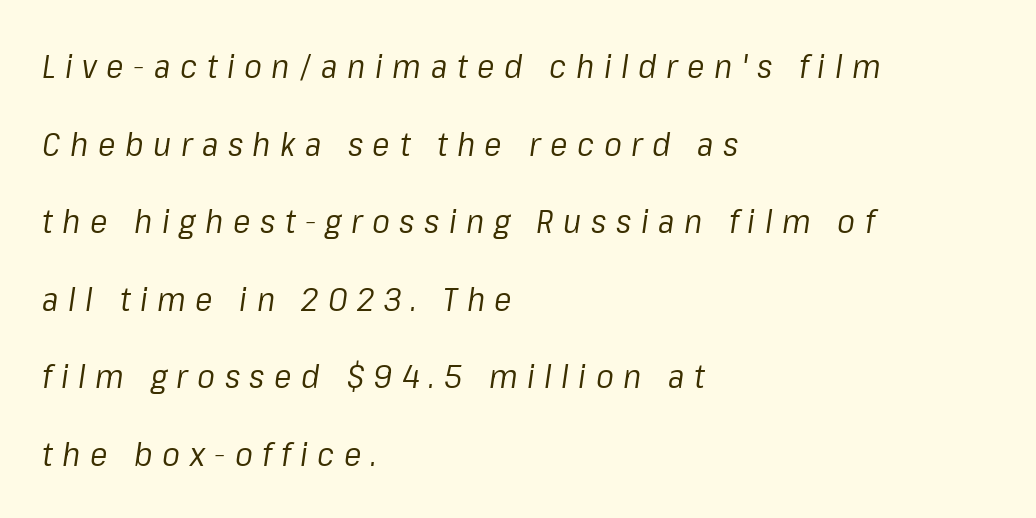
{"italic": "yes", "lean": "right", "slant_degrees": 8, "bold": "no", "weight": "regular", "width": "normal", "stroke_contrast": "low", "x_height": "medium", "monospaced": "no", "underline": "no", "align": "left", "line_spacing": "loose", "line_spacing_ratio": 2.35, "letter_spacing": "wide", "letter_spacing_em": 0.29, "glyph_px": 33}
